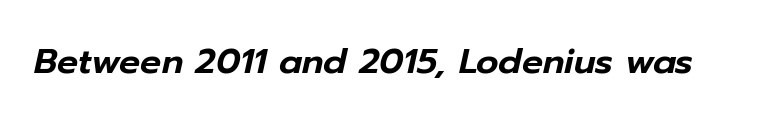
Q: Is the text italic (slanted)? A: Yes, it leans right by about 12 degrees.
Q: Is the text underlined? A: No.
Q: Is the spacing between letters normal or unusually wide? A: Normal.
Q: Width (condensed, normal, or wide)? A: Normal.
Q: Stroke contrast? A: Low.
Q: x-height? A: Medium.
Q: Monospaced? A: No.
